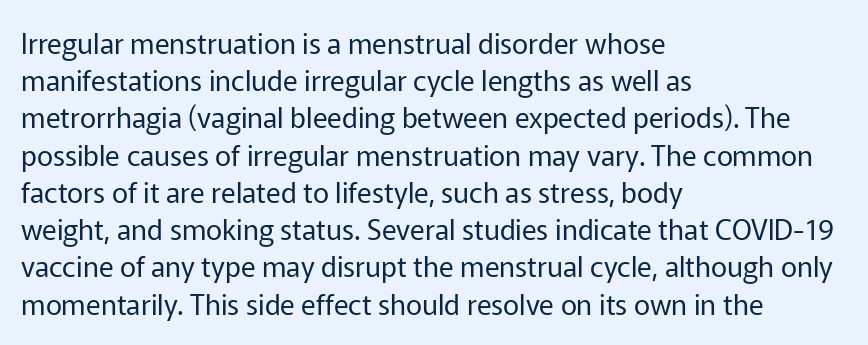
The image shows 28 px regular-weight sans-serif type, upright; set left-aligned, normal line spacing (1.33x), normal letter spacing, not underlined; low stroke contrast and a medium x-height.
